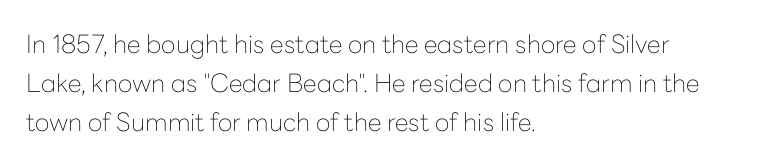
The space between consecutive lines is moderate. In terms of letterspacing, this is plain default setting. This rendering features lettering with no underline. Is the stroke heavy? The answer is a plain regular-or-lighter.
